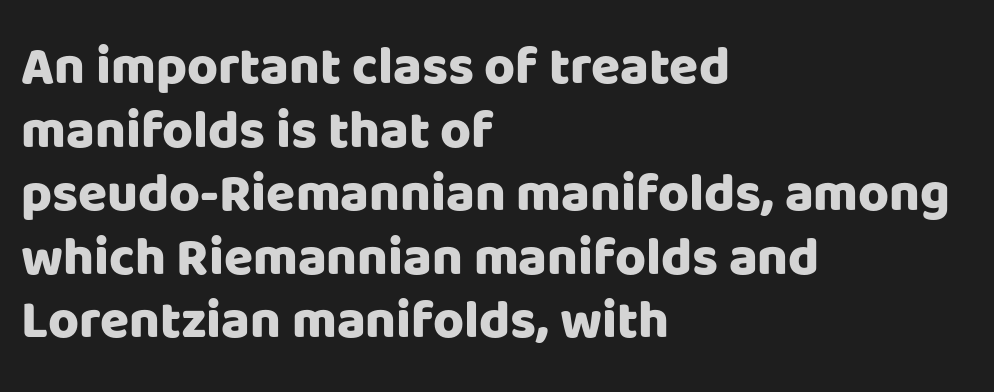
{"serif": "no", "italic": "no", "bold": "yes", "weight": "heavy", "width": "normal", "stroke_contrast": "low", "x_height": "large", "monospaced": "no", "underline": "no", "align": "left", "line_spacing_ratio": 1.2, "letter_spacing": "normal", "letter_spacing_em": 0.0, "glyph_px": 53}
